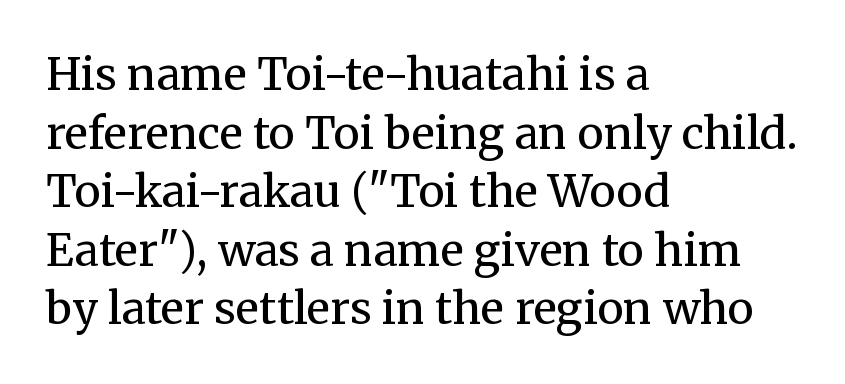
The area under the type is left untouched. Each letter keeps its own natural width here, so spacing adapts to shape. Every character sits straight up, as roman type does. The paragraph has a hard left edge and a soft right edge. There is no visible air inserted between adjacent glyphs. The line-height multiplier appears to be the usual default.
